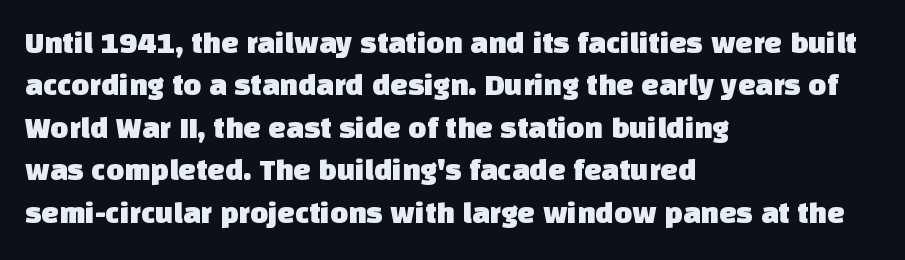
The image shows 31 px sans-serif type; set left-aligned, normal line spacing (1.37x), normal letter spacing, not underlined; low stroke contrast and a large x-height.
